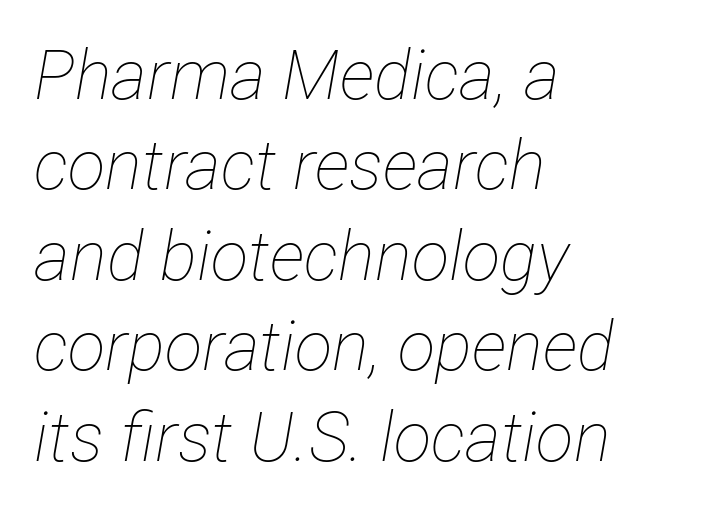
The passage shown leans; its letterforms are oblique. Reading down the block, your eye returns to a fixed left position each line. The letterforms sit at book weight or below. Regular leading.
